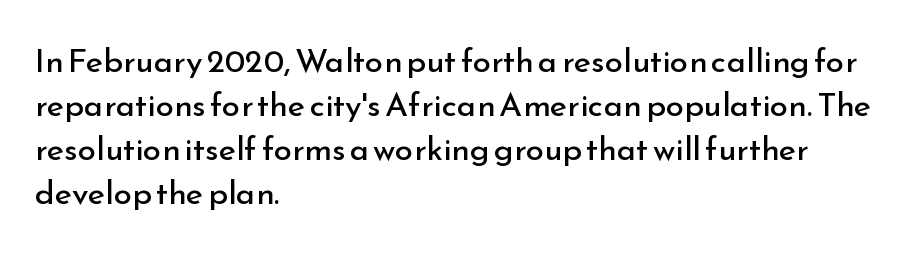
Q: Is the text bold? A: No.
Q: Is the text italic (slanted)? A: No, it is upright.
Q: Is the typeface a serif or a sans-serif typeface? A: Sans-serif.
Q: Is the text underlined? A: No.
Q: How is the paragraph aligned? A: Left-aligned.
Q: Is the spacing between letters normal or unusually wide? A: Normal.
Q: Is the spacing between lines tight, normal or loose? A: Normal.
Q: Width (condensed, normal, or wide)? A: Normal.
Q: Stroke contrast? A: Low.
Q: x-height? A: Small.
Q: Monospaced? A: No.
